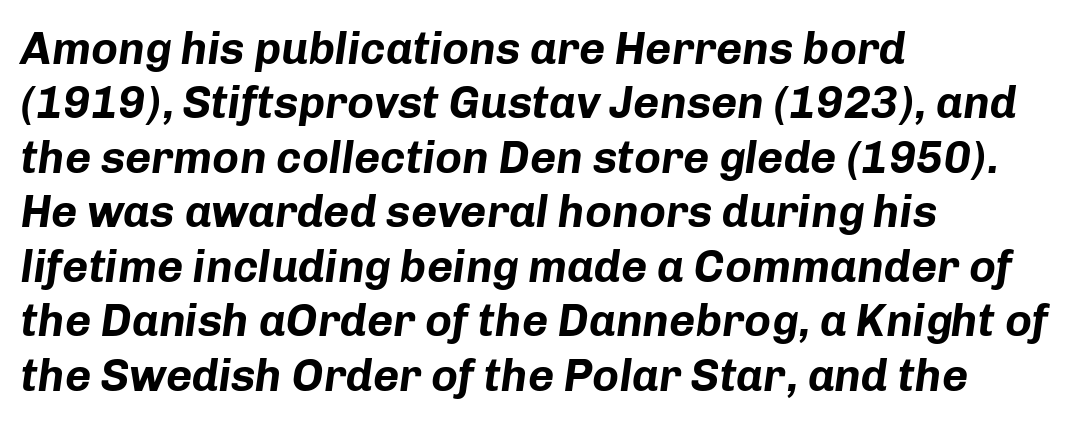
Q: Is the text bold? A: Yes.
Q: Is the text italic (slanted)? A: Yes, it leans right by about 8 degrees.
Q: Is the text underlined? A: No.
Q: How is the paragraph aligned? A: Left-aligned.
Q: Is the spacing between letters normal or unusually wide? A: Normal.
Q: Width (condensed, normal, or wide)? A: Normal.
Q: Stroke contrast? A: Low.
Q: x-height? A: Medium.
Q: Monospaced? A: No.
